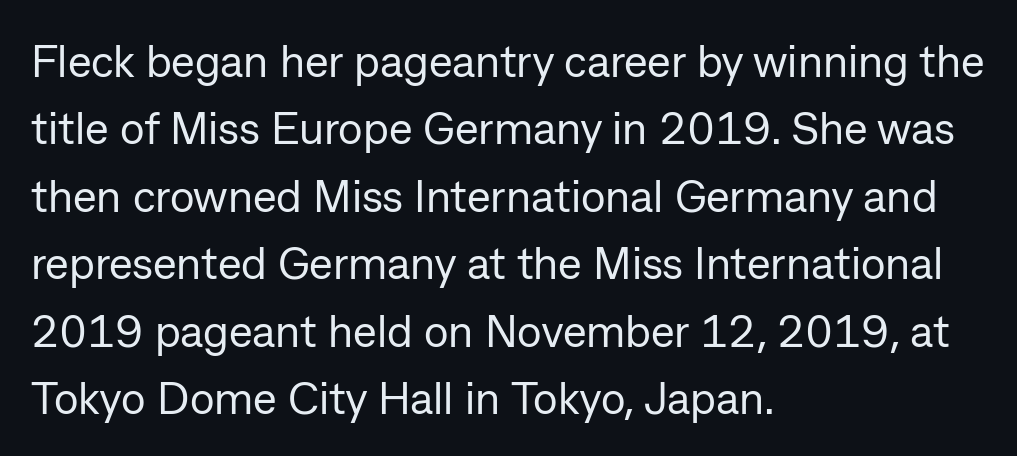
Q: Is the text bold? A: No.
Q: Is the text italic (slanted)? A: No, it is upright.
Q: Is the typeface a serif or a sans-serif typeface? A: Sans-serif.
Q: Is the text underlined? A: No.
Q: How is the paragraph aligned? A: Left-aligned.
Q: Is the spacing between letters normal or unusually wide? A: Normal.
Q: Is the spacing between lines tight, normal or loose? A: Normal.
Q: Width (condensed, normal, or wide)? A: Normal.
Q: Stroke contrast? A: Low.
Q: x-height? A: Medium.
Q: Monospaced? A: No.
